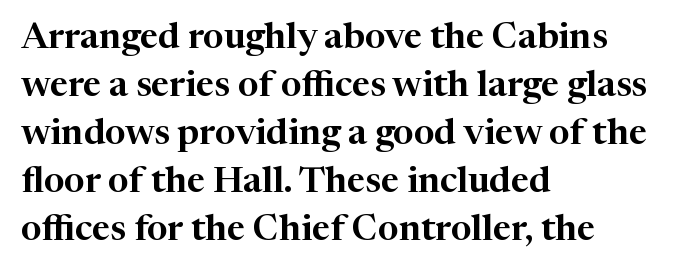
The letters advance in unequal steps, a hallmark of proportional type. Descenders are the only things crossing below the line. Short note: letters normally spaced. The text block is weighted toward the left margin, trailing off unevenly rightward. It's the straight-up-and-down kind of type. Check where the strokes stop: tiny serifs finish them off.
